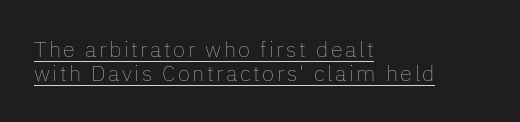
{"italic": "no", "bold": "no", "underline": "yes", "align": "left", "line_spacing": "tight", "line_spacing_ratio": 1.09, "glyph_px": 22}
